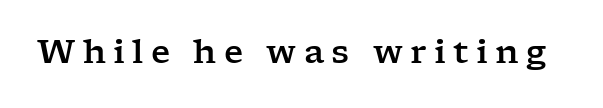
{"serif": "yes", "italic": "no", "width": "wide", "stroke_contrast": "low", "x_height": "medium", "monospaced": "no", "underline": "no", "letter_spacing": "wide", "letter_spacing_em": 0.22, "glyph_px": 33}
